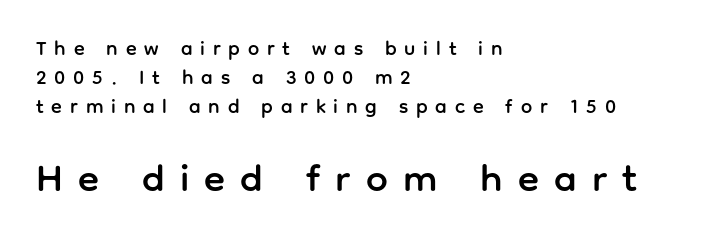
Q: Is the text italic (slanted)? A: No, it is upright.
Q: Is the typeface a serif or a sans-serif typeface? A: Sans-serif.
Q: Is the text underlined? A: No.
Q: How is the paragraph aligned? A: Left-aligned.
Q: Is the spacing between letters normal or unusually wide? A: Unusually wide.
Q: Is the spacing between lines tight, normal or loose? A: Normal.
Q: Which block of text is set in a larger size, the first (top) or the second (bottom)? A: The second (bottom) one.
Q: Width (condensed, normal, or wide)? A: Normal.
Q: Stroke contrast? A: Low.
Q: x-height? A: Medium.
Q: Monospaced? A: No.
